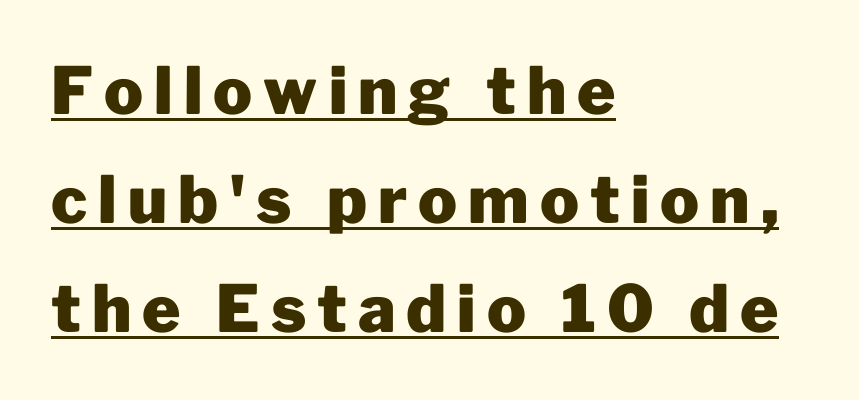
The image shows 65 px heavy sans-serif type, upright; set left-aligned, normal line spacing (1.68x), underlined; low stroke contrast and a medium x-height.
